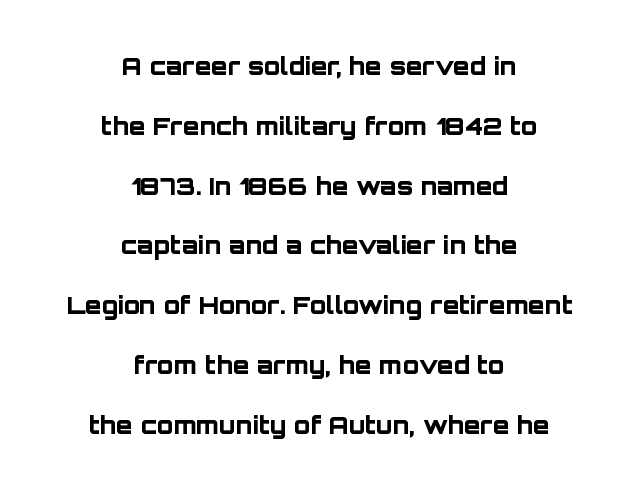
The text block is weighted toward neither margin, spreading evenly from the middle. This is roman type, the default non-slanted kind. The typesetting leans heavy: a genuine bold. Widely set lines give the paragraph a tall, airy silhouette.
